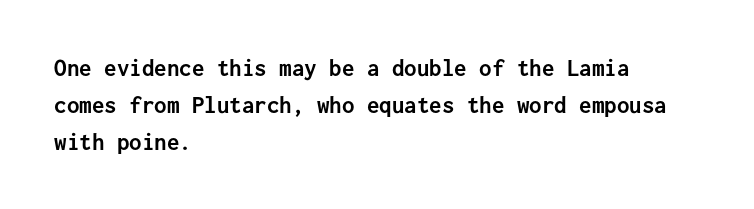
Horizontally, the lines are justified to the leading edge only. These words are printed bold, with thick strokes throughout. These lines sit exactly where default settings would place them. Every character sits straight up, as roman type does. Beneath every word, the page is bare.
